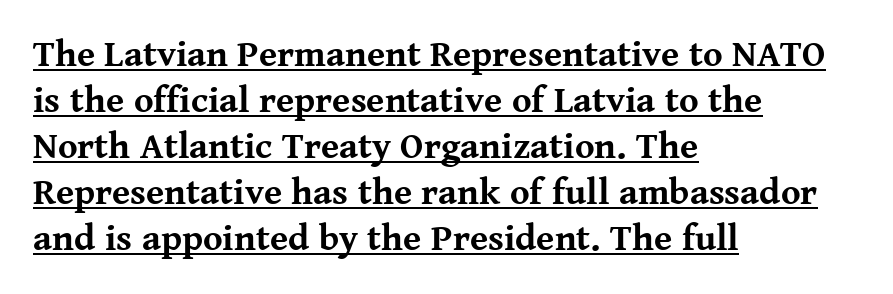
The image shows 37 px bold serif type, upright; set left-aligned, line spacing 1.24x, normal letter spacing, underlined; medium stroke contrast and a medium x-height.
